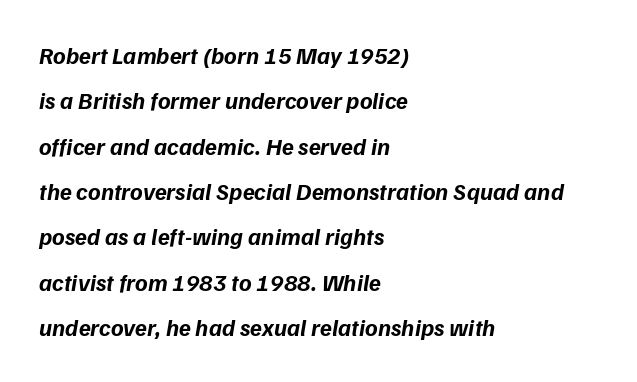
Q: Is the text bold? A: Yes.
Q: Is the text italic (slanted)? A: Yes, it leans right by about 9 degrees.
Q: Is the text underlined? A: No.
Q: How is the paragraph aligned? A: Left-aligned.
Q: Is the spacing between letters normal or unusually wide? A: Normal.
